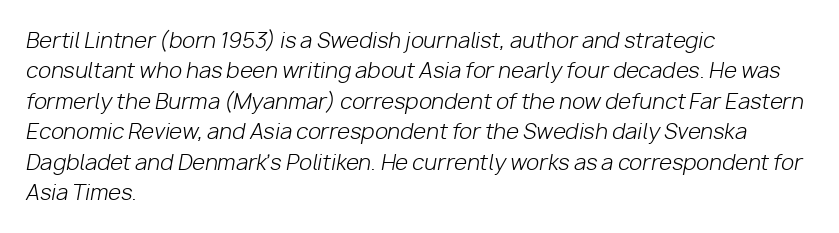
The image shows 21 px text type, italic (leaning right); set left-aligned, normal line spacing (1.45x), normal letter spacing, not underlined.
